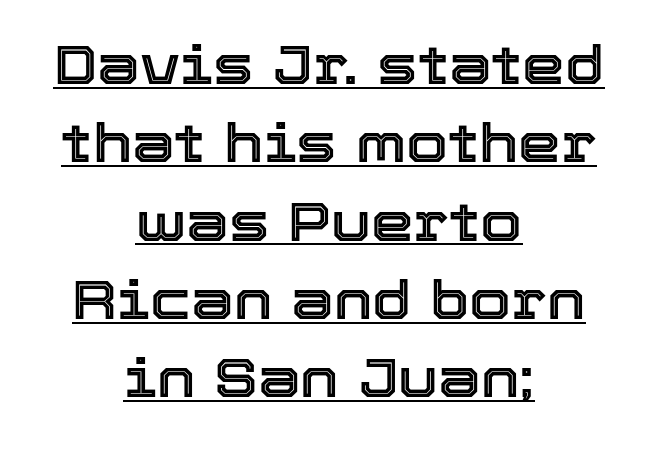
Q: Is the text italic (slanted)? A: No, it is upright.
Q: Is the text underlined? A: Yes.
Q: How is the paragraph aligned? A: Centered.
Q: Is the spacing between letters normal or unusually wide? A: Normal.
Q: Is the spacing between lines tight, normal or loose? A: Normal.
Q: Width (condensed, normal, or wide)? A: Normal.
Q: x-height? A: Medium.
Q: Monospaced? A: No.
